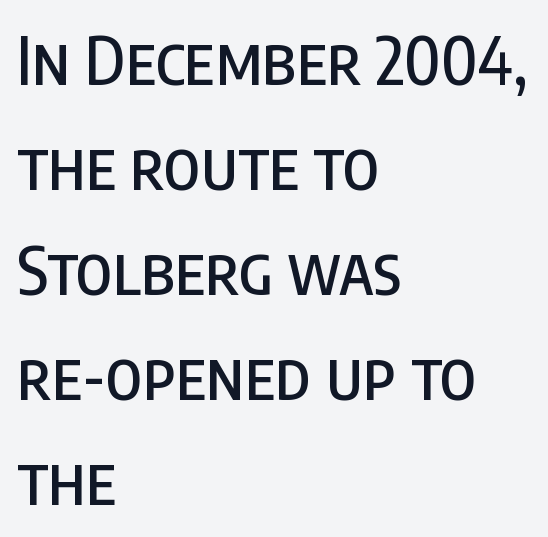
The image shows 66 px condensed sans-serif type, upright; set left-aligned, normal line spacing (1.59x), normal letter spacing, not underlined; low stroke contrast and a large x-height.
